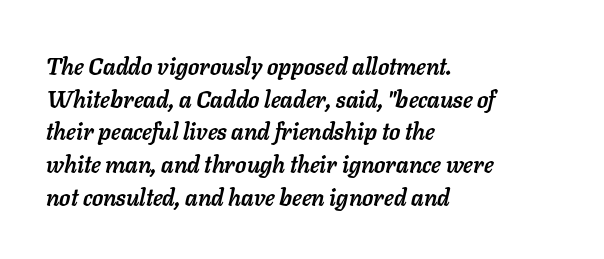
Beneath every word, the page is bare. Summary of weight: heavy, a full bold. The rows are spaced the way most documents space them. The passage shown has conventional tracking throughout. Does the lettering tilt? It does — this is italic.
